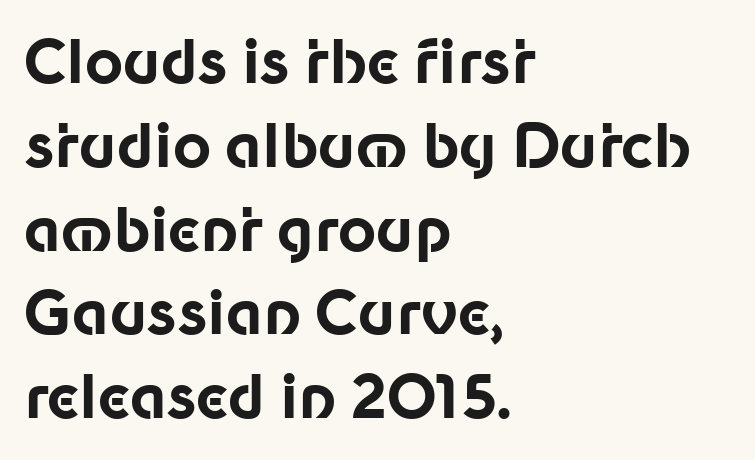
Q: Is the text bold? A: Yes.
Q: Is the text italic (slanted)? A: No, it is upright.
Q: Is the typeface a serif or a sans-serif typeface? A: Sans-serif.
Q: Is the text underlined? A: No.
Q: How is the paragraph aligned? A: Left-aligned.
Q: Is the spacing between letters normal or unusually wide? A: Normal.
Q: Is the spacing between lines tight, normal or loose? A: Normal.
Q: Width (condensed, normal, or wide)? A: Normal.
Q: Stroke contrast? A: Low.
Q: x-height? A: Medium.
Q: Monospaced? A: No.
